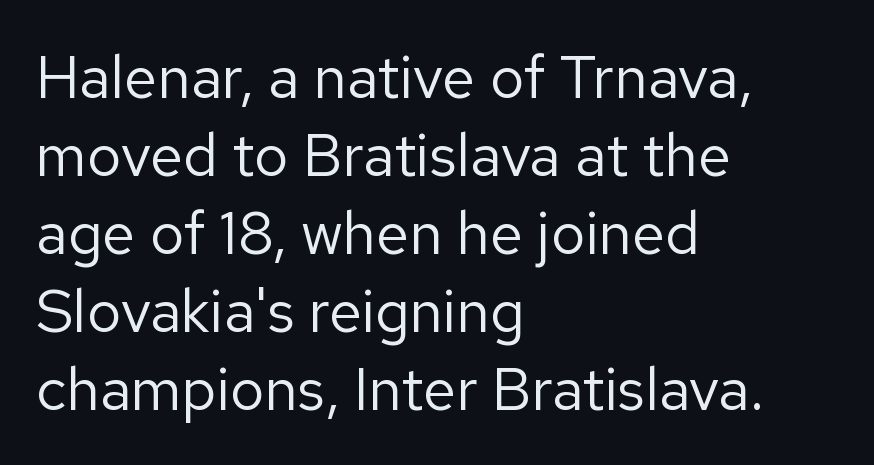
The image shows 60 px regular-weight sans-serif type, upright; set left-aligned, normal line spacing (1.3x), normal letter spacing, not underlined; low stroke contrast and a medium x-height.
